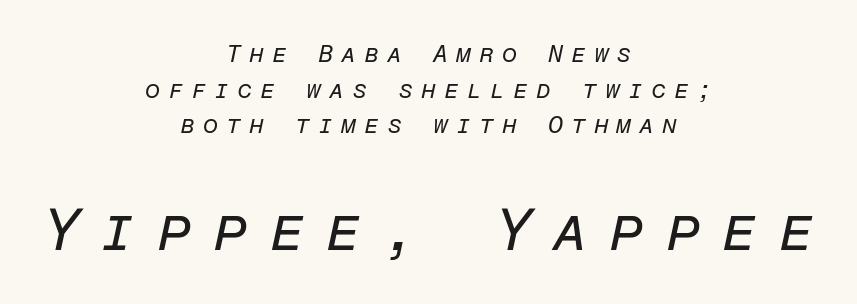
{"italic": "yes", "lean": "right", "slant_degrees": 12, "bold": "no", "weight": "regular", "width": "normal", "stroke_contrast": "low", "x_height": "medium", "monospaced": "yes", "underline": "no", "align": "center", "line_spacing": "normal", "line_spacing_ratio": 1.48, "letter_spacing": "wide", "letter_spacing_em": 0.34, "larger_block": "second", "size_ratio": 2.46, "glyph_px": 59}
